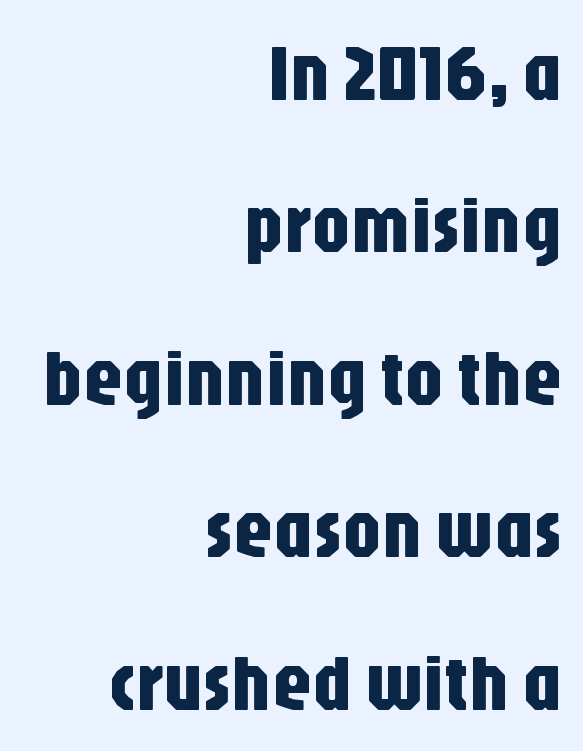
{"serif": "no", "italic": "no", "width": "condensed", "stroke_contrast": "low", "x_height": "large", "monospaced": "no", "underline": "no", "align": "right", "line_spacing": "loose", "line_spacing_ratio": 1.93, "letter_spacing": "normal", "letter_spacing_em": 0.0, "glyph_px": 79}
